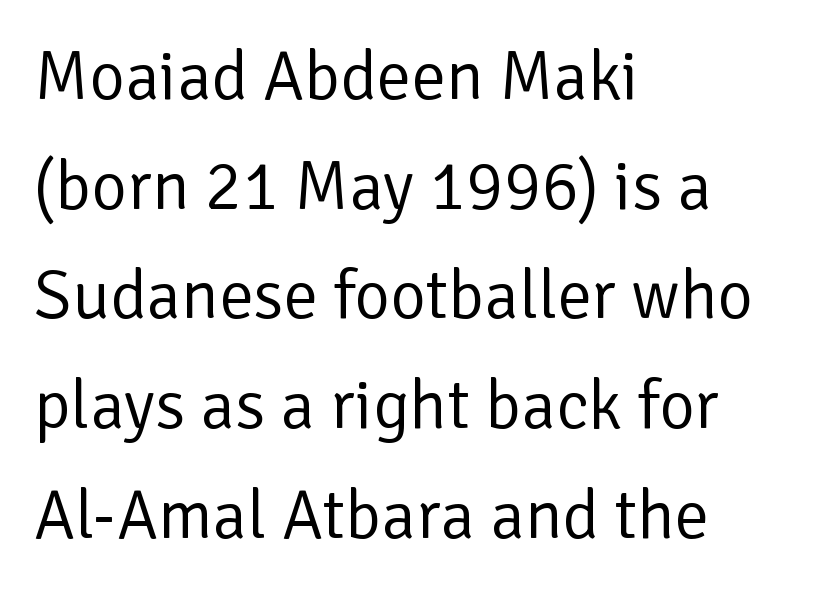
Q: Is the text bold? A: No.
Q: Is the text italic (slanted)? A: No, it is upright.
Q: Is the typeface a serif or a sans-serif typeface? A: Sans-serif.
Q: Is the text underlined? A: No.
Q: How is the paragraph aligned? A: Left-aligned.
Q: Is the spacing between letters normal or unusually wide? A: Normal.
Q: Is the spacing between lines tight, normal or loose? A: Normal.
Q: Width (condensed, normal, or wide)? A: Normal.
Q: Stroke contrast? A: Low.
Q: x-height? A: Medium.
Q: Monospaced? A: No.
